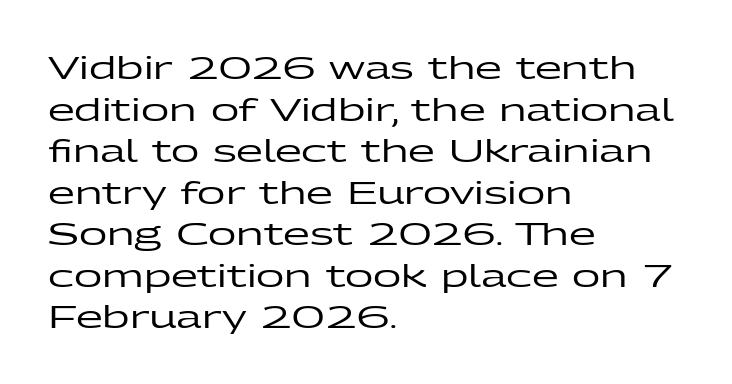
Characters remain perfectly vertical along every line. Proportional: the letters do not fall into vertical columns. A typesetter would call this zero additional tracking. Has an underline been added? It has not.
